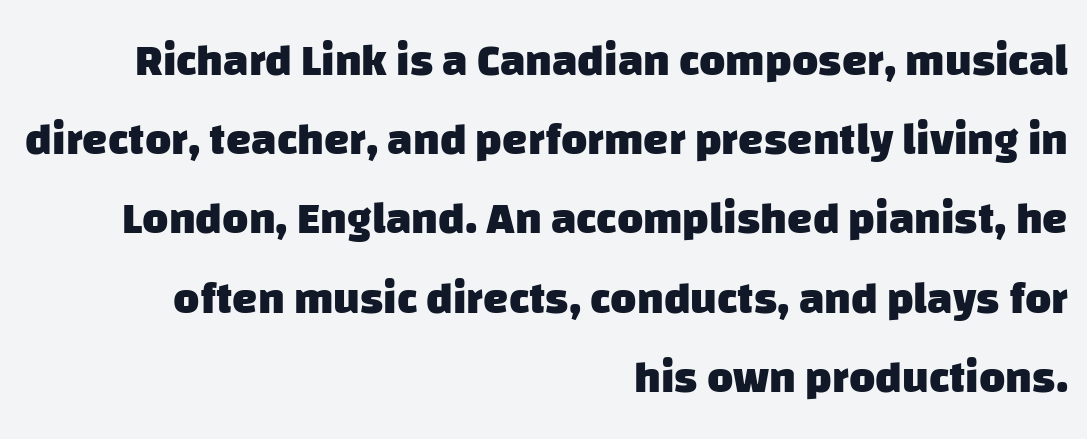
Q: Is the text bold? A: Yes.
Q: Is the typeface a serif or a sans-serif typeface? A: Sans-serif.
Q: Is the text underlined? A: No.
Q: How is the paragraph aligned? A: Right-aligned.
Q: Is the spacing between letters normal or unusually wide? A: Normal.
Q: Width (condensed, normal, or wide)? A: Normal.
Q: Stroke contrast? A: Low.
Q: x-height? A: Large.
Q: Monospaced? A: No.
